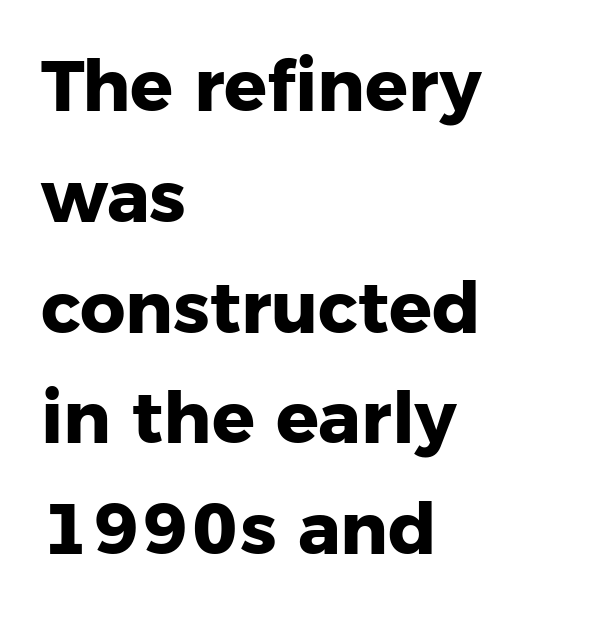
A typesetter would call this proportional, since set widths differ per character. Nobody touched the tracking dial on this one. These lines sit exactly where default settings would place them. These lines were composed using upright roman letters. What weight is shown? A full bold with thick strokes.
